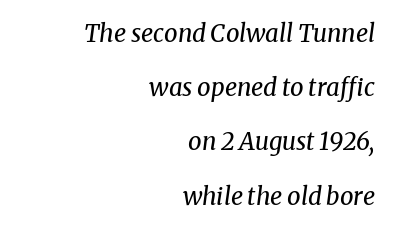
The image shows 24 px text type, italic (leaning right); set right-aligned, loose line spacing (2.26x), normal letter spacing, not underlined.
